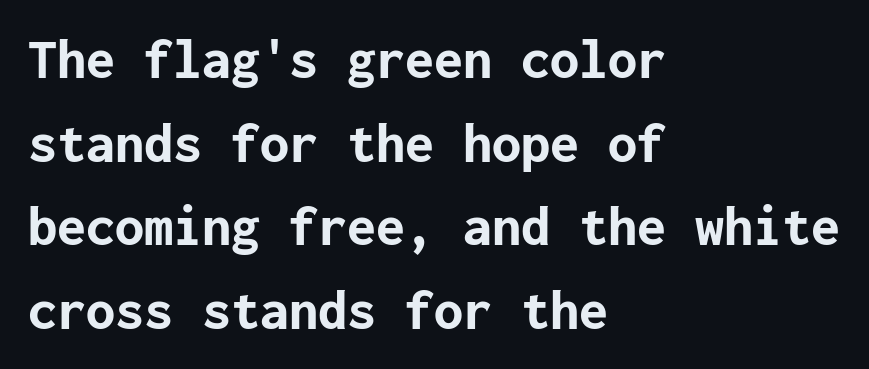
One glance says typical: line gaps are just what's usual. The font's upright variant was chosen for this text. This rendering features lettering with no underline. Notice how the passage keeps a crisp vertical edge on the left only. Between one letter and the next there's only the usual sliver of space.
